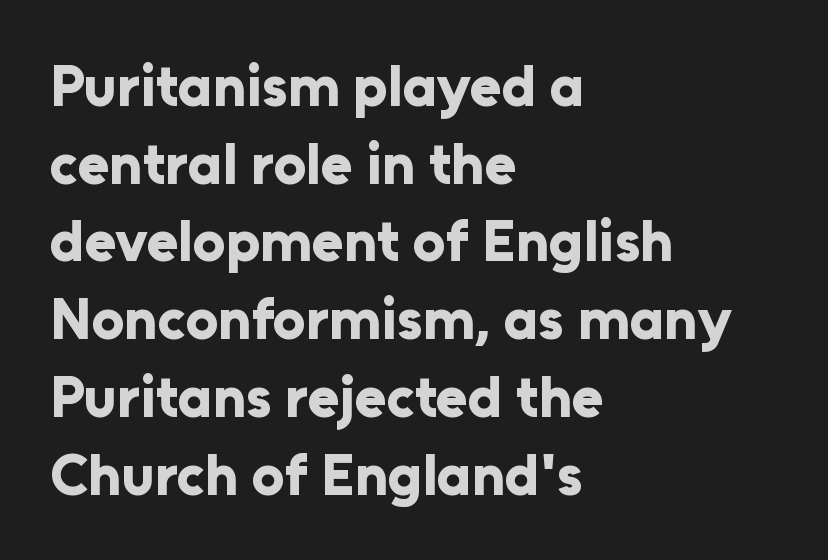
Does the type have serifs? No, each stem ends abruptly. How would I describe the line gaps? Plain and ordinary. Spacing verdict: proportional, widths tailored to each character. Caption: bold face, heavy strokes. Underlining? Definitely not there.
